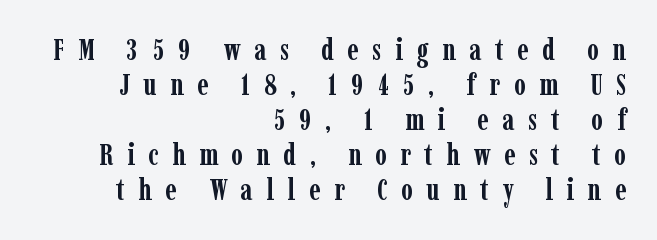
{"serif": "yes", "italic": "no", "bold": "yes", "weight": "semibold", "width": "condensed", "stroke_contrast": "low", "x_height": "medium", "monospaced": "no", "underline": "no", "align": "right", "line_spacing_ratio": 1.17, "letter_spacing": "wide", "letter_spacing_em": 0.45, "glyph_px": 30}
